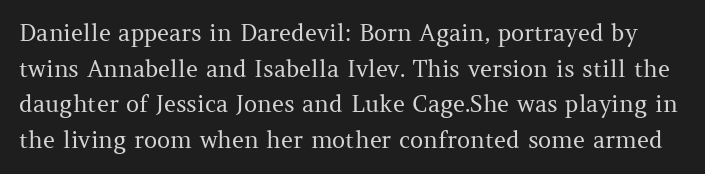
{"italic": "no", "bold": "no", "underline": "no", "line_spacing": "normal", "line_spacing_ratio": 1.55, "letter_spacing": "normal", "letter_spacing_em": 0.0, "glyph_px": 23}
